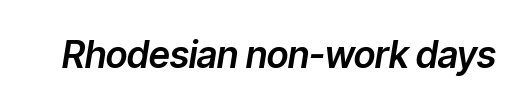
{"italic": "yes", "lean": "right", "slant_degrees": 9, "width": "normal", "stroke_contrast": "low", "x_height": "medium", "monospaced": "no", "underline": "no", "letter_spacing": "normal", "letter_spacing_em": 0.0, "glyph_px": 37}
